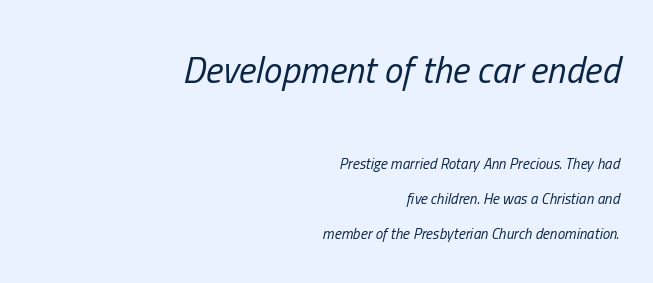
The image shows 37 px regular-weight, condensed type, italic (leaning right); set right-aligned, loose line spacing (2.32x), normal letter spacing, not underlined; the first (top) block is 2.47x larger; low stroke contrast and a medium x-height.
